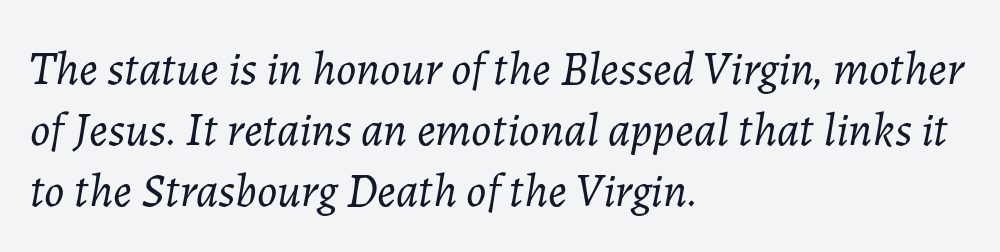
The image shows 47 px light type, italic (leaning right); set left-aligned, normal line spacing (1.3x), normal letter spacing, not underlined; low stroke contrast and a medium x-height.
